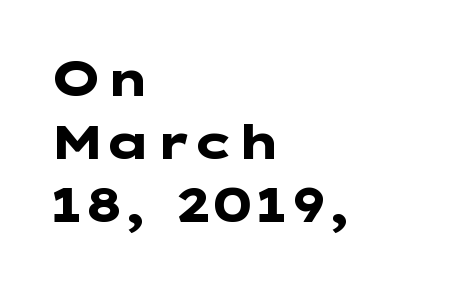
Q: Is the text bold? A: Yes.
Q: Is the text italic (slanted)? A: No, it is upright.
Q: Is the typeface a serif or a sans-serif typeface? A: Sans-serif.
Q: Is the text underlined? A: No.
Q: How is the paragraph aligned? A: Left-aligned.
Q: Is the spacing between letters normal or unusually wide? A: Normal.
Q: Is the spacing between lines tight, normal or loose? A: Normal.
Q: Width (condensed, normal, or wide)? A: Wide.
Q: Stroke contrast? A: Low.
Q: x-height? A: Medium.
